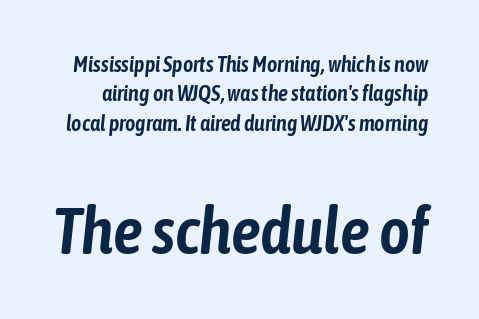
The letters in the lower block stand taller than those in the block above. You could call the tracking neutral — neither tight nor loose. Italic: yes, the glyphs are oblique. This block has exactly the height ordinary leading produces.
